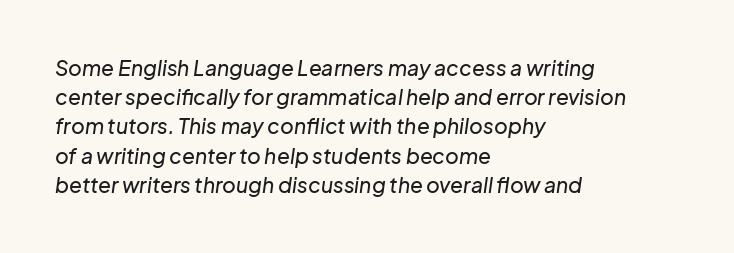
The ragged edge is on the right, which tells us the setting is flush left. Honestly, the row spacing looks completely unremarkable. The whole block is typeset with a tilt. The horizontal fit of the characters is conventional and even. Check the space under the baseline: it is left empty.
